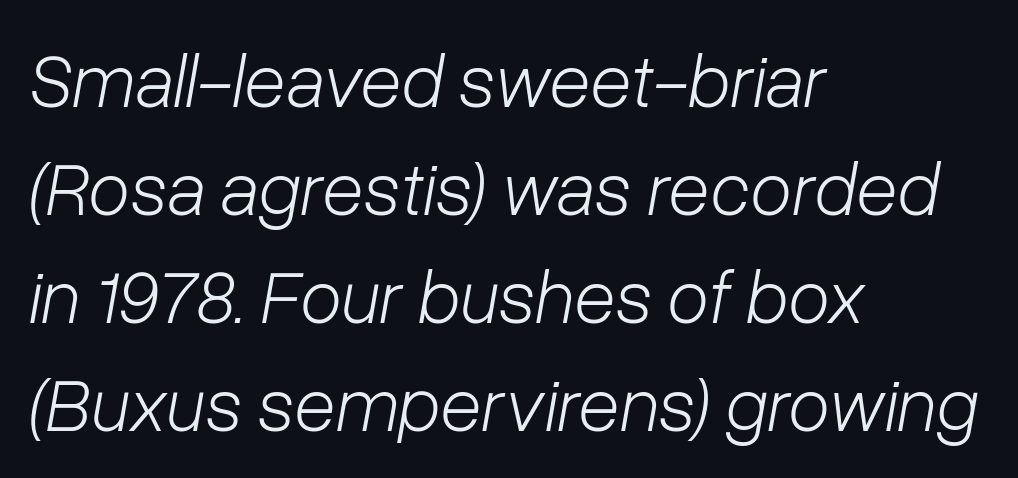
Bare-footed words on every line. Caption: face not bold, strokes unweighted. Nothing unusual about the tracking: characters are spaced as the font intends. Varying glyph widths throughout — classic text-font behaviour.
